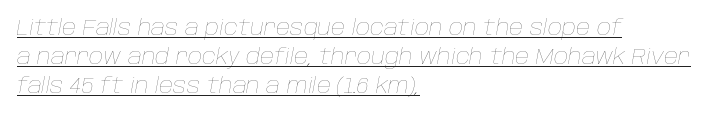
The image shows 22 px text type, italic (leaning right); set left-aligned, normal line spacing (1.31x), normal letter spacing, underlined.
